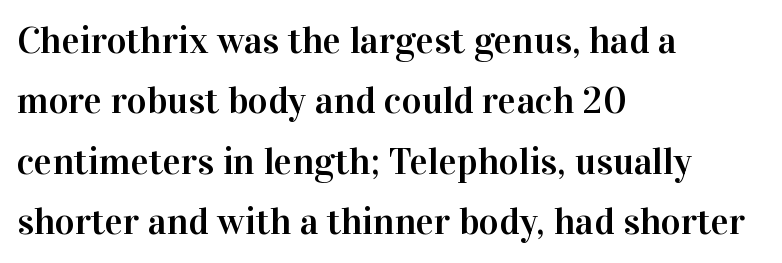
The image shows 38 px serif type, upright; set left-aligned, normal line spacing (1.59x), normal letter spacing, not underlined; high stroke contrast and a medium x-height.
